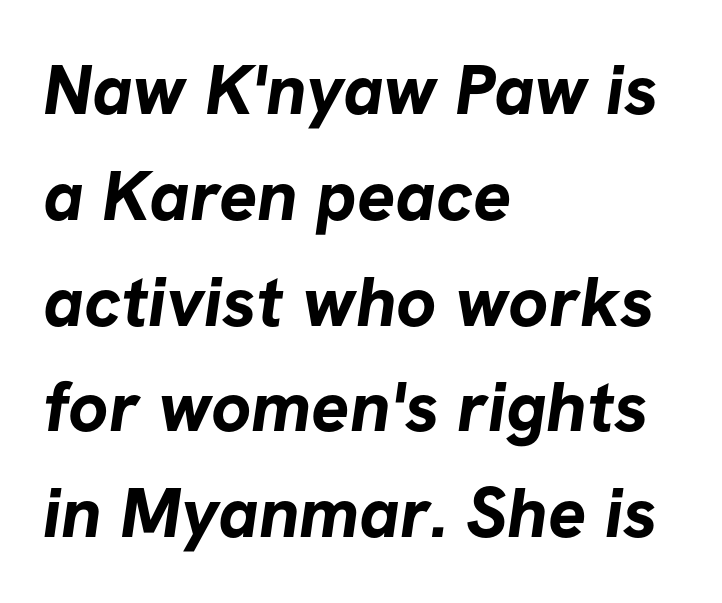
The image shows 71 px bold sans-serif type; set left-aligned, normal line spacing (1.49x), normal letter spacing, not underlined; low stroke contrast and a medium x-height.
